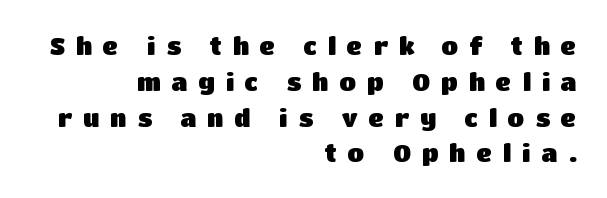
The image shows 24 px bold type, upright; set right-aligned, normal line spacing (1.49x), unusually wide letter spacing (+0.45 em), not underlined.
